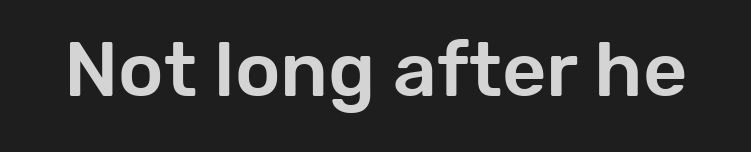
The image shows 77 px sans-serif type, upright; set normal letter spacing, not underlined; low stroke contrast and a medium x-height.
